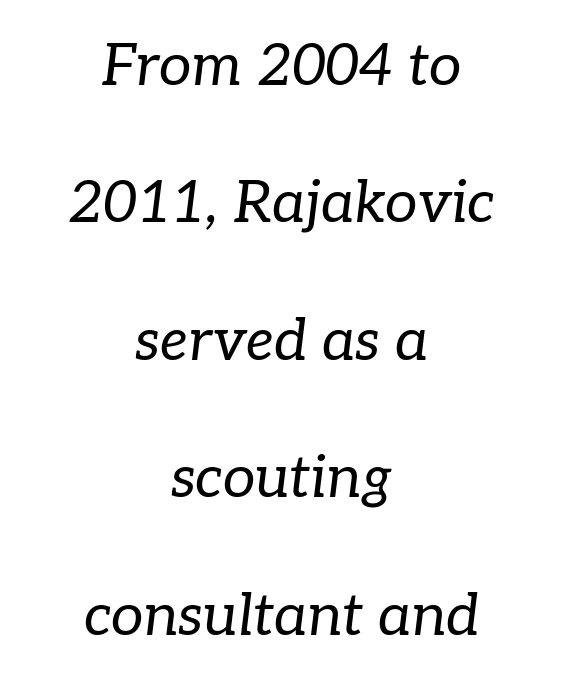
Q: Is the text bold? A: No.
Q: Is the text italic (slanted)? A: Yes, it leans right by about 7 degrees.
Q: Is the typeface a serif or a sans-serif typeface? A: Serif.
Q: Is the text underlined? A: No.
Q: How is the paragraph aligned? A: Centered.
Q: Is the spacing between letters normal or unusually wide? A: Normal.
Q: Is the spacing between lines tight, normal or loose? A: Loose.
Q: Width (condensed, normal, or wide)? A: Normal.
Q: Stroke contrast? A: Low.
Q: x-height? A: Medium.
Q: Monospaced? A: No.
